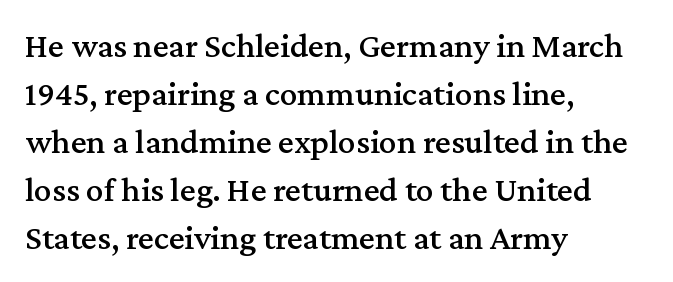
Q: Is the text italic (slanted)? A: No, it is upright.
Q: Is the typeface a serif or a sans-serif typeface? A: Serif.
Q: Is the text underlined? A: No.
Q: How is the paragraph aligned? A: Left-aligned.
Q: Is the spacing between letters normal or unusually wide? A: Normal.
Q: Is the spacing between lines tight, normal or loose? A: Normal.
Q: Width (condensed, normal, or wide)? A: Normal.
Q: Stroke contrast? A: Medium.
Q: x-height? A: Medium.
Q: Monospaced? A: No.
